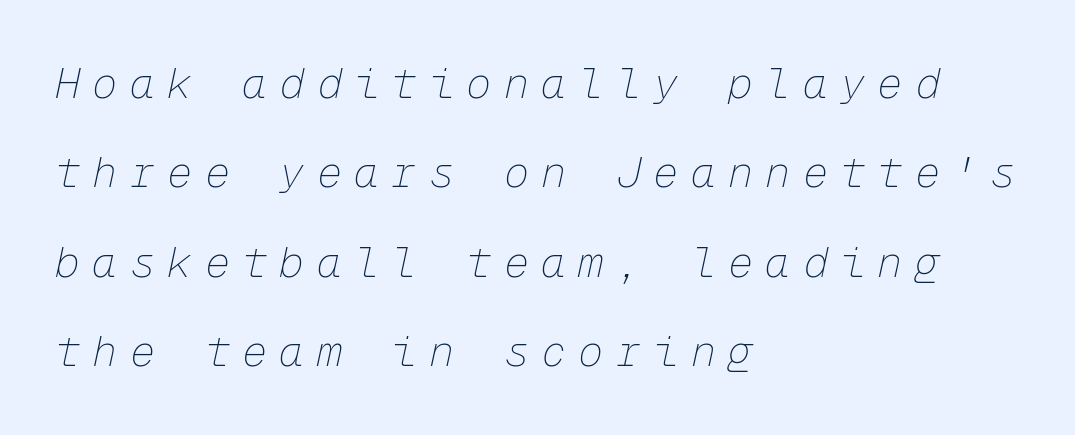
{"italic": "yes", "lean": "right", "slant_degrees": 12, "bold": "no", "weight": "thin", "width": "normal", "stroke_contrast": "low", "x_height": "medium", "monospaced": "yes", "underline": "no", "align": "left", "line_spacing": "loose", "line_spacing_ratio": 2.13, "letter_spacing": "wide", "letter_spacing_em": 0.29, "glyph_px": 42}
